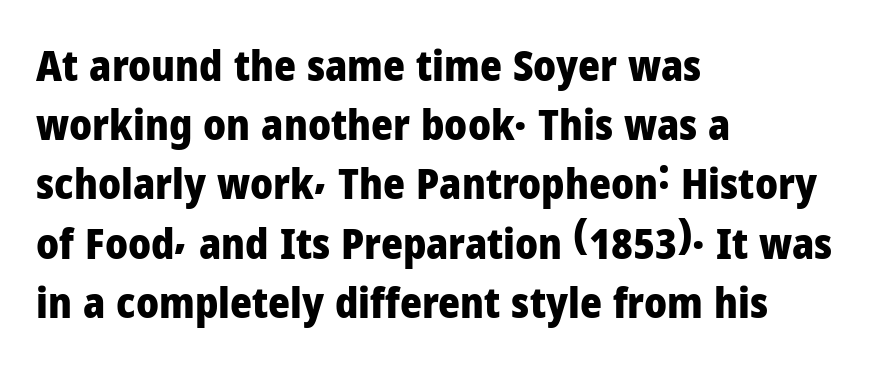
Q: Is the text bold? A: Yes.
Q: Is the text italic (slanted)? A: No, it is upright.
Q: Is the typeface a serif or a sans-serif typeface? A: Sans-serif.
Q: Is the text underlined? A: No.
Q: How is the paragraph aligned? A: Left-aligned.
Q: Is the spacing between letters normal or unusually wide? A: Normal.
Q: Is the spacing between lines tight, normal or loose? A: Normal.
Q: Width (condensed, normal, or wide)? A: Normal.
Q: Stroke contrast? A: Low.
Q: x-height? A: Medium.
Q: Monospaced? A: No.
